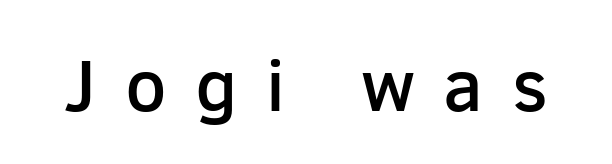
The image shows 73 px semibold sans-serif type, upright; set unusually wide letter spacing (+0.39 em), not underlined; low stroke contrast and a medium x-height.
